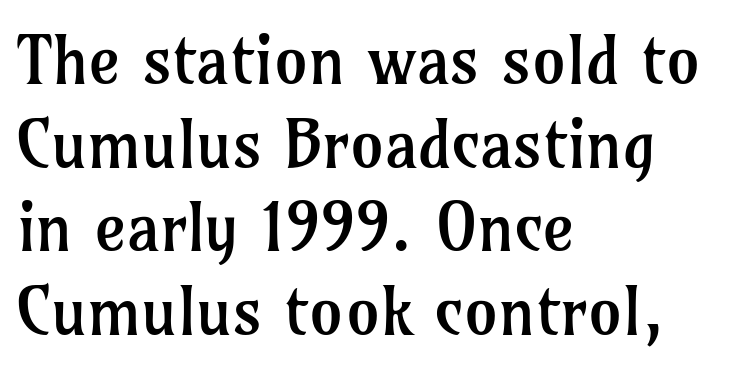
The image shows 67 px regular-weight serif type, upright; set left-aligned, normal line spacing (1.25x), normal letter spacing, not underlined; low stroke contrast and a medium x-height.
